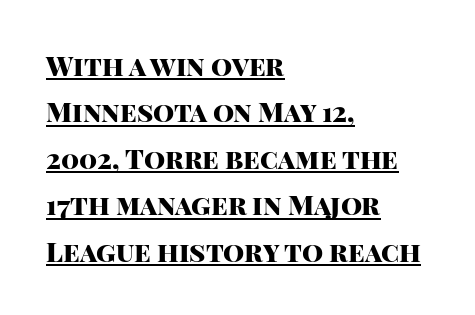
Q: Is the text bold? A: Yes.
Q: Is the text italic (slanted)? A: No, it is upright.
Q: Is the text underlined? A: Yes.
Q: How is the paragraph aligned? A: Left-aligned.
Q: Is the spacing between letters normal or unusually wide? A: Normal.
